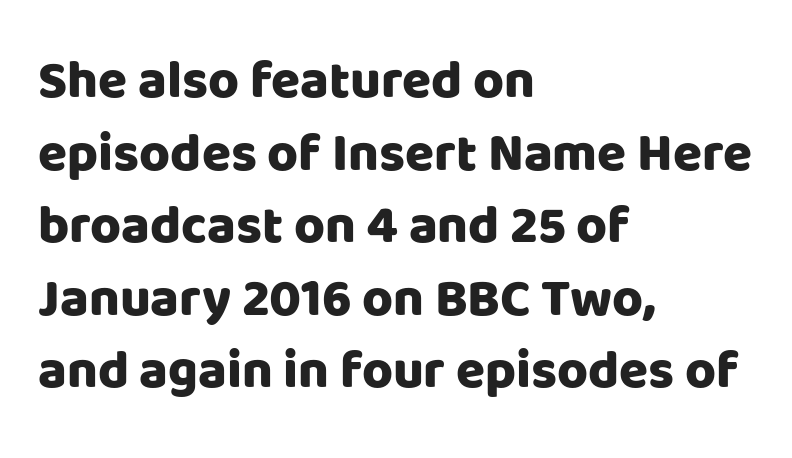
The image shows 53 px heavy sans-serif type, upright; set left-aligned, normal line spacing (1.37x), normal letter spacing, not underlined; low stroke contrast and a large x-height.
